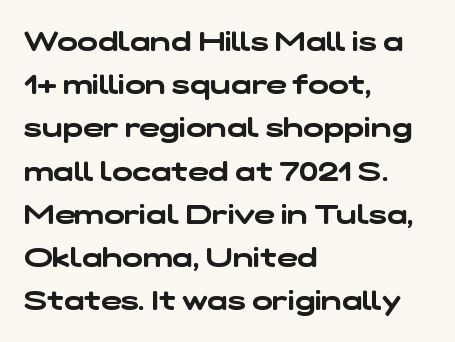
The image shows 27 px text type; set left-aligned, normal line spacing (1.6x), normal letter spacing, not underlined.
